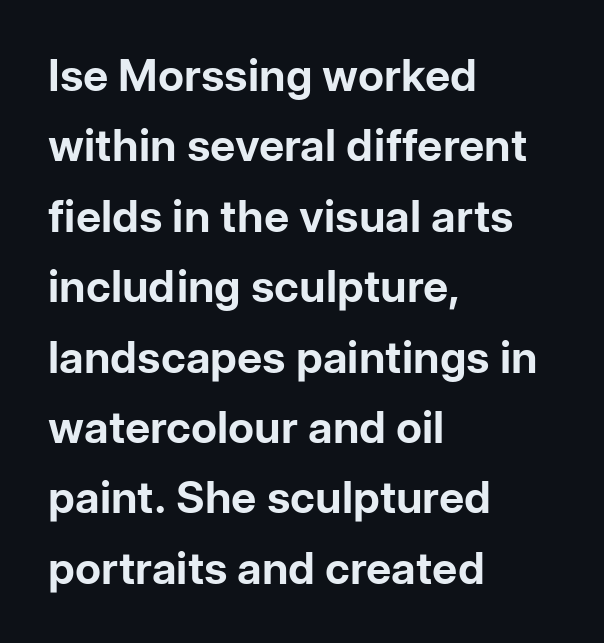
The image shows 44 px bold sans-serif type, upright; set left-aligned, normal line spacing (1.6x), normal letter spacing, not underlined; low stroke contrast and a medium x-height.
